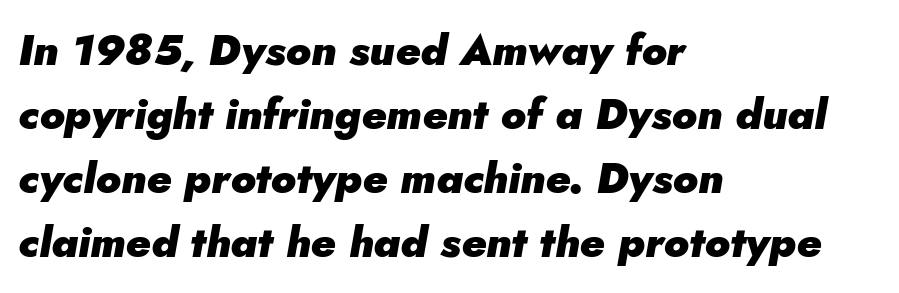
The image shows 43 px heavy type, italic (leaning right); set left-aligned, normal line spacing (1.49x), normal letter spacing, not underlined; low stroke contrast and a small x-height.
